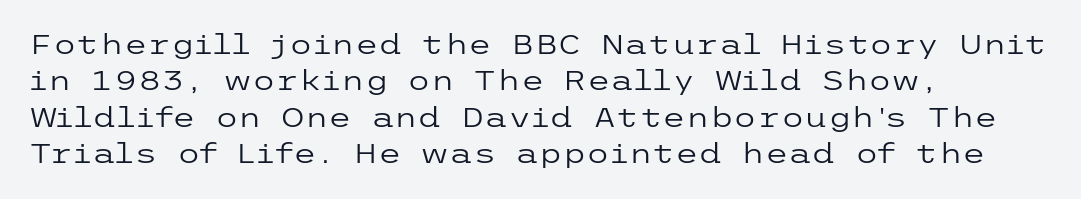
{"italic": "no", "bold": "no", "underline": "no", "align": "left", "line_spacing": "normal", "line_spacing_ratio": 1.35, "letter_spacing": "normal", "letter_spacing_em": 0.0, "glyph_px": 27}
